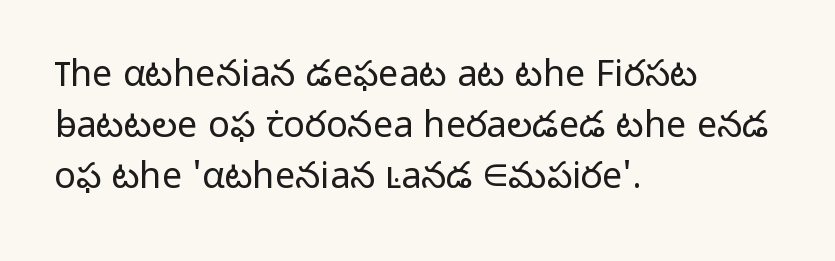
The font family rendered here belongs to the sans-serif group. The line-height multiplier appears to be the usual default. Tracking value appears to be zero — textbook default spacing. Character widths vary here, with narrow letters taking less room than wide ones. Every row of glyphs begins at an identical x-position on the left.
